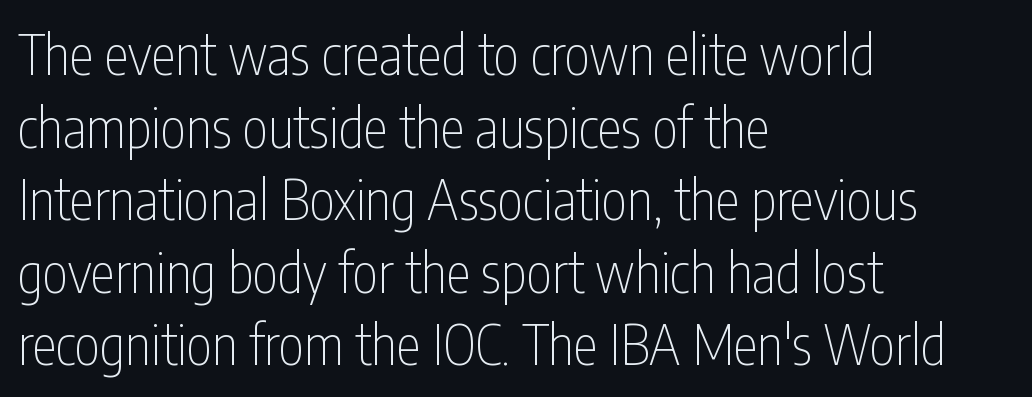
Casual observation: everything's shoved over to the left. No extra ink here — the face is not bold. Leading: standard. Each letter keeps its own natural width here, so spacing adapts to shape. Posture: straight, roman, zero tilt. The glyphs in this specimen are sans serif.
